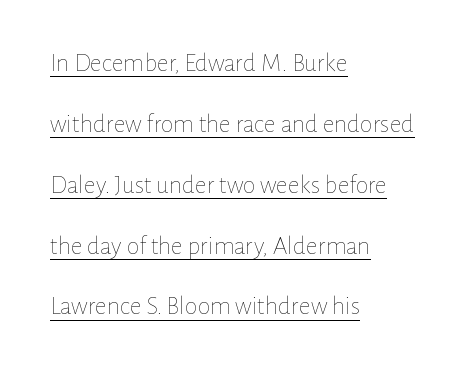
Italic? Not at all — the glyphs are vertical. Somebody hit Ctrl+U on this one — the words are underlined. The vertical gap from one line to the next is large. Summary of weight: not heavy and not bold. The compositor pushed each line to the left boundary. Caption: standard tracking, unaltered.
